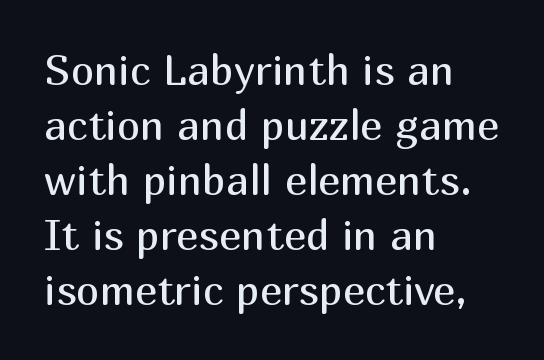
The image shows 42 px regular-weight sans-serif type, upright; set left-aligned, normal line spacing (1.31x), normal letter spacing, not underlined; medium stroke contrast and a medium x-height.
